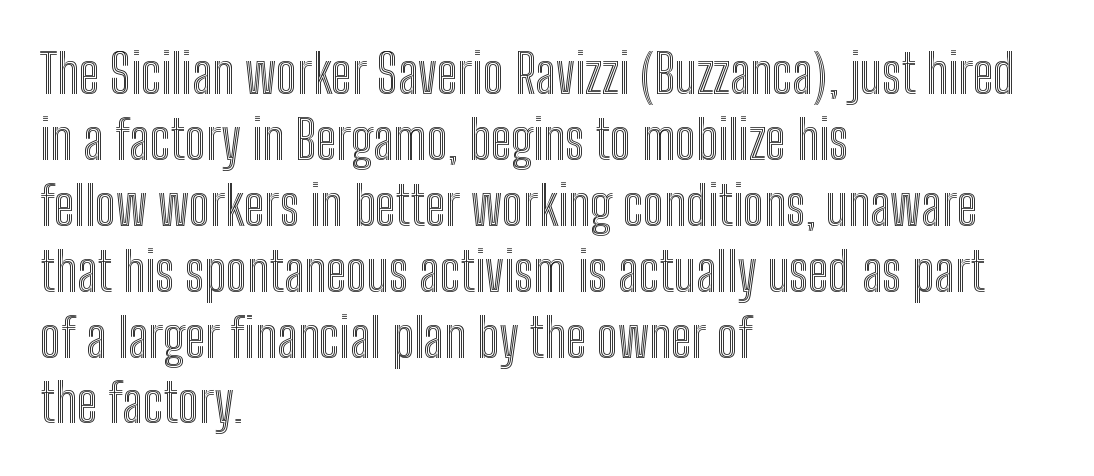
{"italic": "no", "width": "condensed", "x_height": "medium", "monospaced": "no", "underline": "no", "align": "left", "line_spacing_ratio": 1.22, "letter_spacing": "normal", "letter_spacing_em": 0.0, "glyph_px": 54}
